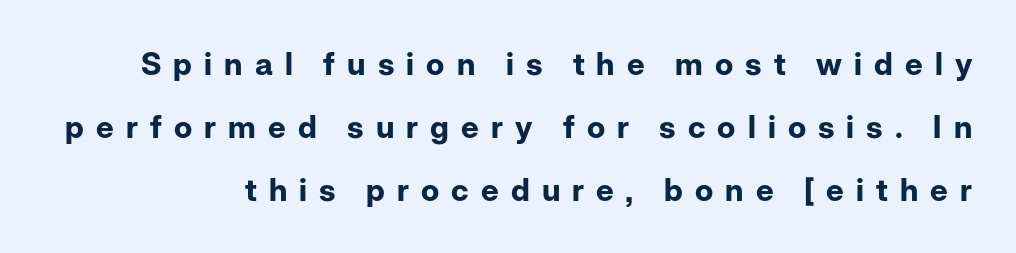
Q: Is the text bold? A: Yes.
Q: Is the text italic (slanted)? A: No, it is upright.
Q: Is the typeface a serif or a sans-serif typeface? A: Sans-serif.
Q: Is the text underlined? A: No.
Q: Is the spacing between letters normal or unusually wide? A: Unusually wide.
Q: Is the spacing between lines tight, normal or loose? A: Loose.
Q: Width (condensed, normal, or wide)? A: Normal.
Q: Stroke contrast? A: Low.
Q: x-height? A: Medium.
Q: Monospaced? A: No.
